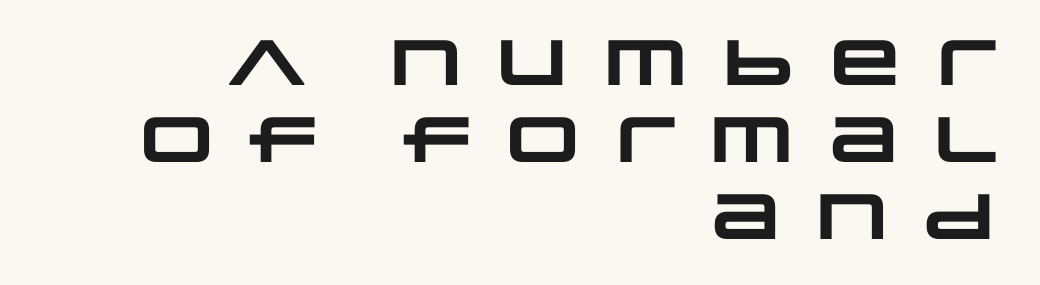
Set as a true bold cut, around the 700 mark. Serifs: no, the terminals of the letterforms are clean. Varying glyph widths throughout — classic text-font behaviour. One-word summary of the alignment: right. Underlining? Definitely not there.
